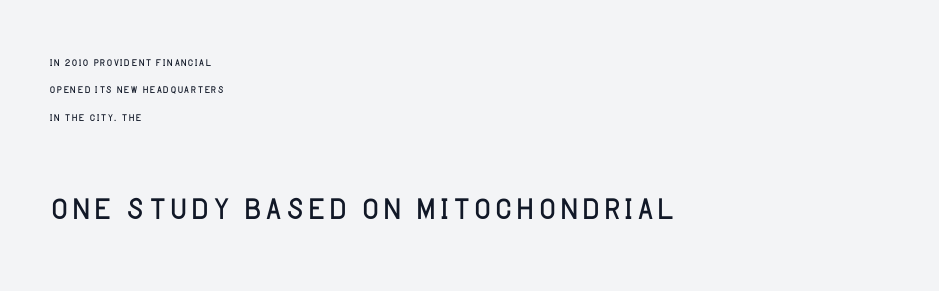
Do the characters align in a grid? No, the font is proportional. One-word summary of the alignment: left. Heaviness? Minimal to ordinary, like unemphasized prose. Letters rest on an invisible, unmarked baseline. I'd call this a sans setting — the letters go barefoot. The letters in the lower block stand taller than those in the block above.
